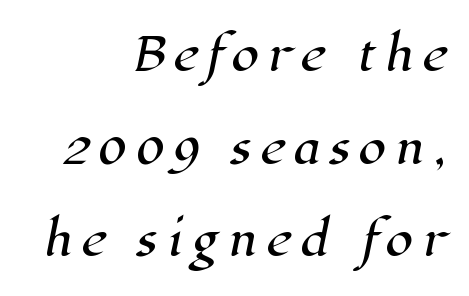
Q: Is the typeface a serif or a sans-serif typeface? A: Serif.
Q: Is the text underlined? A: No.
Q: How is the paragraph aligned? A: Right-aligned.
Q: Is the spacing between lines tight, normal or loose? A: Loose.
Q: Width (condensed, normal, or wide)? A: Normal.
Q: Stroke contrast? A: High.
Q: x-height? A: Medium.
Q: Monospaced? A: No.
